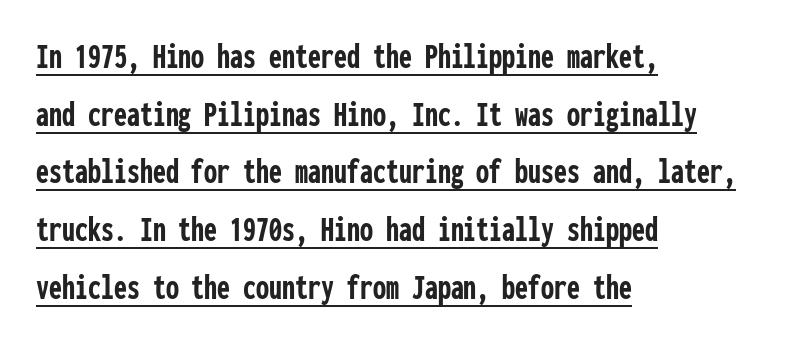
A typesetter would call this leading conventional body-copy spacing. Is this a fixed-width face? Yes — each glyph sits in an identical cell. Are there feet on the stems? There aren't — it's a sans. You'd pick this weight for a headline — it's a proper bold.
